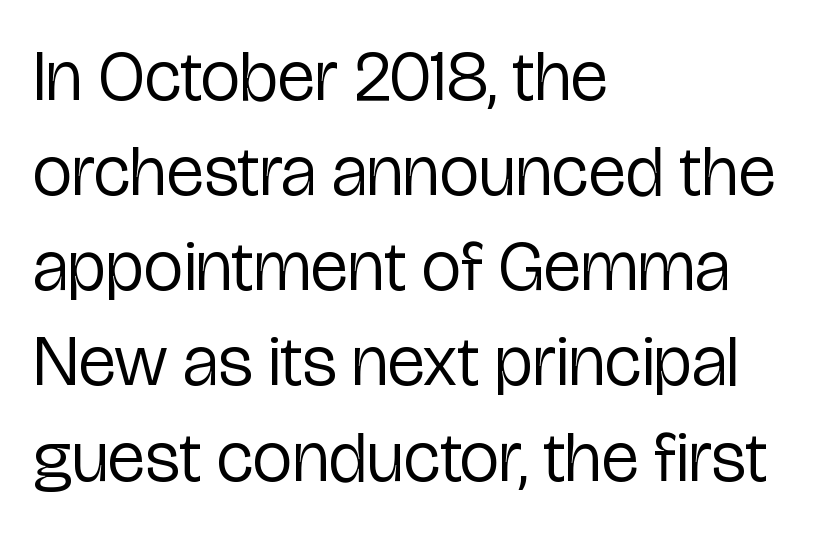
The image shows 71 px regular-weight, condensed sans-serif type, upright; set left-aligned, normal line spacing (1.34x), normal letter spacing, not underlined; low stroke contrast and a medium x-height.
